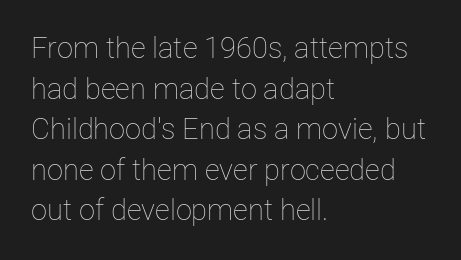
Q: Is the text bold? A: No.
Q: Is the text italic (slanted)? A: No, it is upright.
Q: Is the text underlined? A: No.
Q: How is the paragraph aligned? A: Left-aligned.
Q: Is the spacing between letters normal or unusually wide? A: Normal.
Q: Is the spacing between lines tight, normal or loose? A: Normal.
Q: Width (condensed, normal, or wide)? A: Normal.
Q: Stroke contrast? A: Low.
Q: x-height? A: Medium.
Q: Monospaced? A: No.
